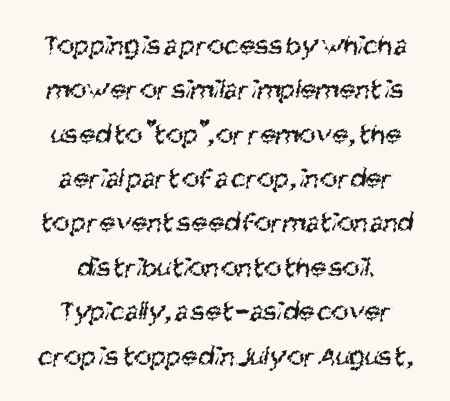
The designer went with a sans here, leaving each stem footless. Honestly, the letter spacing is just normal — you wouldn't notice it. Think standard paragraph weight, or any step lighter than that. Students, observe: this is what conventionally led text looks like.
